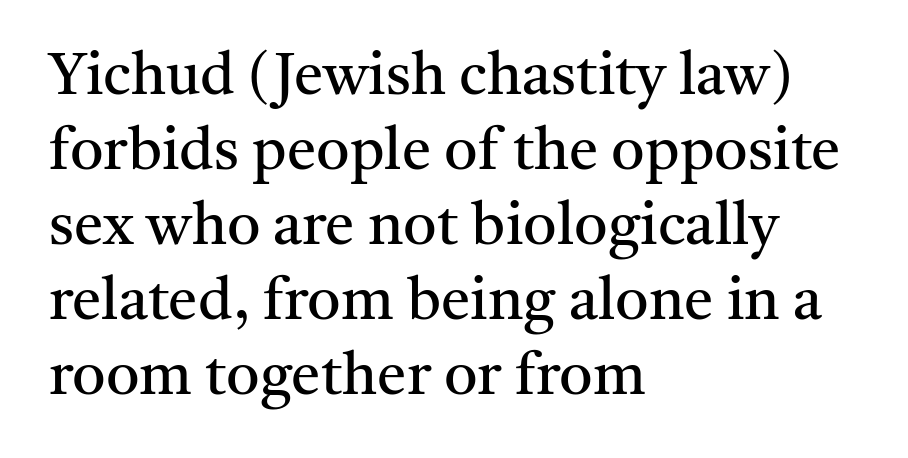
The image shows 59 px regular-weight serif type, upright; set left-aligned, normal line spacing (1.27x), normal letter spacing, not underlined; medium stroke contrast and a medium x-height.
